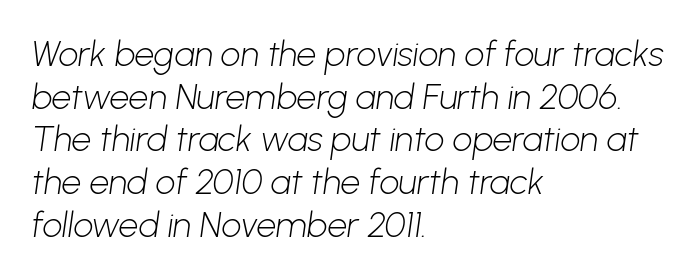
Q: Is the text bold? A: No.
Q: Is the typeface a serif or a sans-serif typeface? A: Sans-serif.
Q: Is the text underlined? A: No.
Q: How is the paragraph aligned? A: Left-aligned.
Q: Is the spacing between letters normal or unusually wide? A: Normal.
Q: Width (condensed, normal, or wide)? A: Normal.
Q: Stroke contrast? A: Low.
Q: x-height? A: Medium.
Q: Monospaced? A: No.
